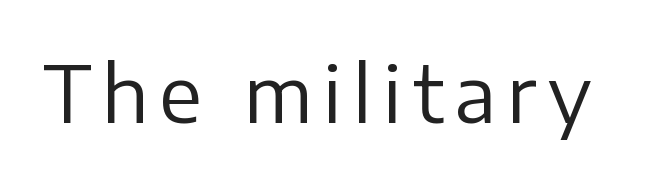
Heaviness? Minimal to ordinary, like unemphasized prose. A typesetter would call this proportional, since set widths differ per character. Has an underline been added? It has not. You can tell from the bare stems that sans-serif type was used. The font's upright variant was chosen for this text.
